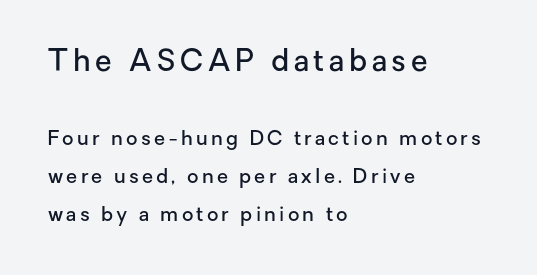
The image shows 30 px semibold sans-serif type, upright; set left-aligned, loose line spacing (1.92x), not underlined; the first (top) block is 1.5x larger; low stroke contrast and a medium x-height.
